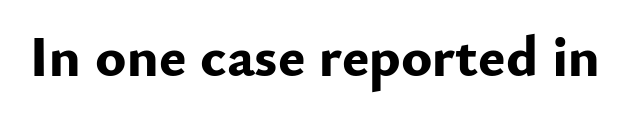
{"serif": "no", "italic": "no", "bold": "yes", "weight": "bold", "width": "normal", "stroke_contrast": "low", "x_height": "small", "monospaced": "no", "underline": "no", "letter_spacing": "normal", "letter_spacing_em": 0.0, "glyph_px": 58}
